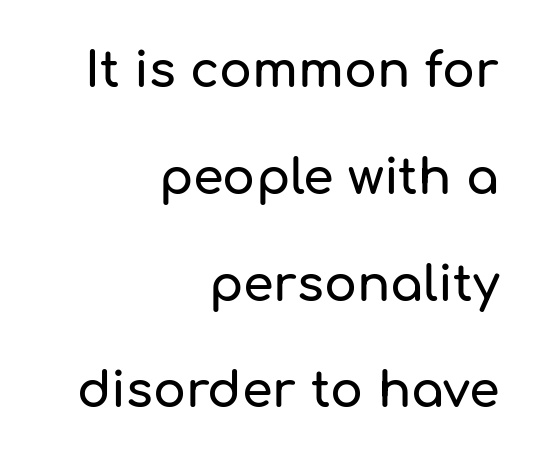
{"serif": "no", "italic": "no", "width": "normal", "stroke_contrast": "low", "x_height": "medium", "monospaced": "no", "underline": "no", "align": "right", "line_spacing": "loose", "line_spacing_ratio": 2.18, "letter_spacing": "normal", "letter_spacing_em": 0.0, "glyph_px": 49}
